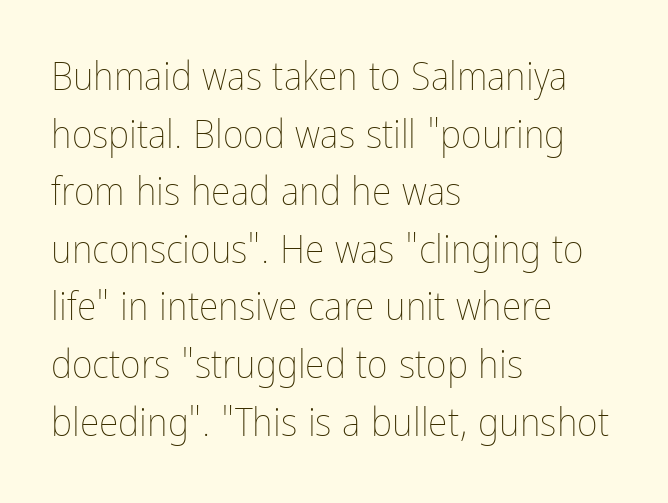
The image shows 40 px thin, condensed type, upright; set left-aligned, normal line spacing (1.44x), normal letter spacing, not underlined; low stroke contrast and a medium x-height.
